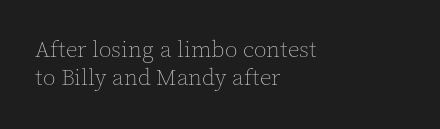
Q: Is the text bold? A: No.
Q: Is the text italic (slanted)? A: No, it is upright.
Q: Is the text underlined? A: No.
Q: How is the paragraph aligned? A: Left-aligned.
Q: Is the spacing between letters normal or unusually wide? A: Normal.
